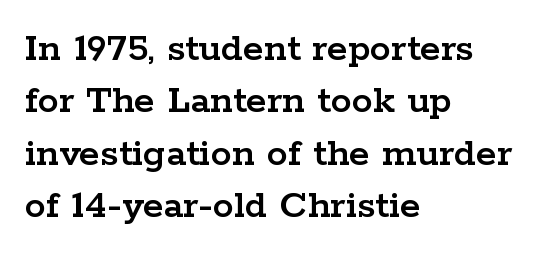
Q: Is the text italic (slanted)? A: No, it is upright.
Q: Is the typeface a serif or a sans-serif typeface? A: Serif.
Q: Is the text underlined? A: No.
Q: How is the paragraph aligned? A: Left-aligned.
Q: Is the spacing between letters normal or unusually wide? A: Normal.
Q: Is the spacing between lines tight, normal or loose? A: Normal.
Q: Width (condensed, normal, or wide)? A: Wide.
Q: Stroke contrast? A: Low.
Q: x-height? A: Medium.
Q: Monospaced? A: No.
